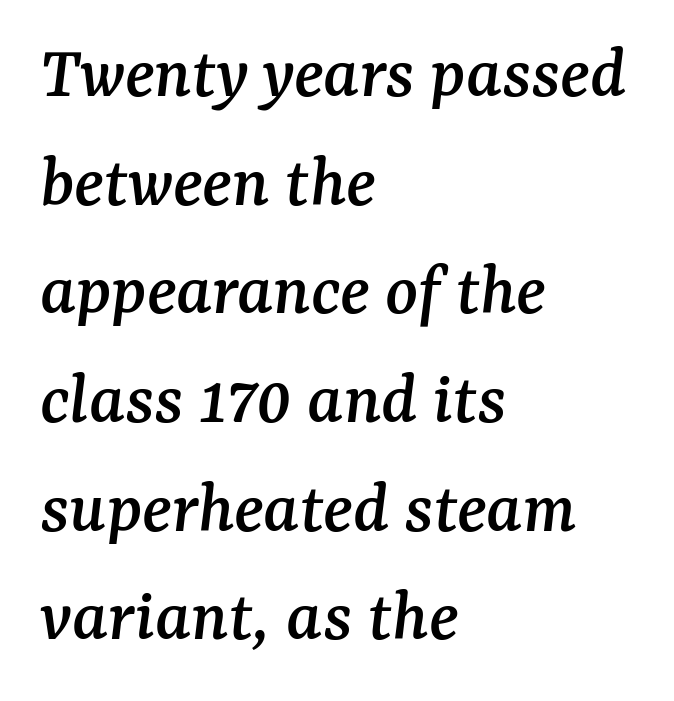
{"serif": "yes", "italic": "yes", "lean": "right", "slant_degrees": 7, "width": "normal", "stroke_contrast": "medium", "x_height": "medium", "monospaced": "no", "underline": "no", "align": "left", "line_spacing": "normal", "line_spacing_ratio": 1.43, "letter_spacing": "normal", "letter_spacing_em": 0.0, "glyph_px": 76}
